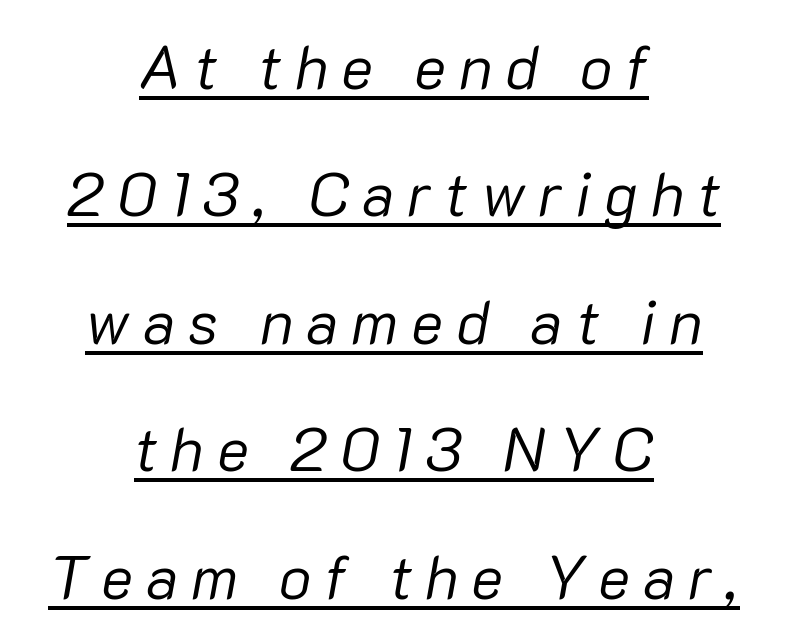
{"italic": "yes", "lean": "right", "slant_degrees": 10, "bold": "no", "weight": "regular", "width": "normal", "stroke_contrast": "low", "x_height": "medium", "monospaced": "no", "underline": "yes", "align": "center", "line_spacing": "loose", "line_spacing_ratio": 2.09, "letter_spacing": "wide", "letter_spacing_em": 0.21, "glyph_px": 61}
